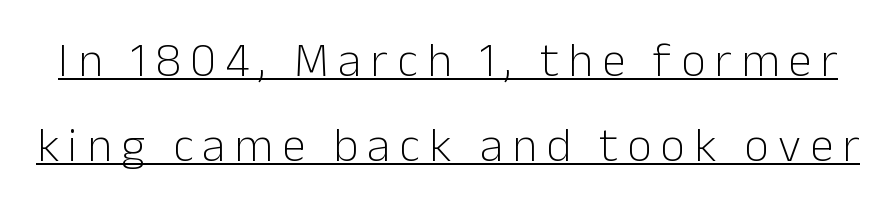
These characters rest on top of a visible drawn line. Classification — sans serif. If you drew a line through each stem, it would be perfectly vertical. A typesetter would call this proportional, since set widths differ per character. Stroke mass is kept to a normal reading level or below.
